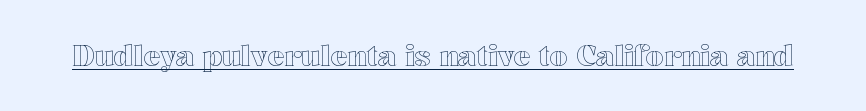
Look at the tracking — it's just the regular setting, nothing added. The font's upright variant was chosen for this text. Varying glyph widths throughout — classic text-font behaviour. This is underlined copy, the kind a proofreader might mark for attention.
